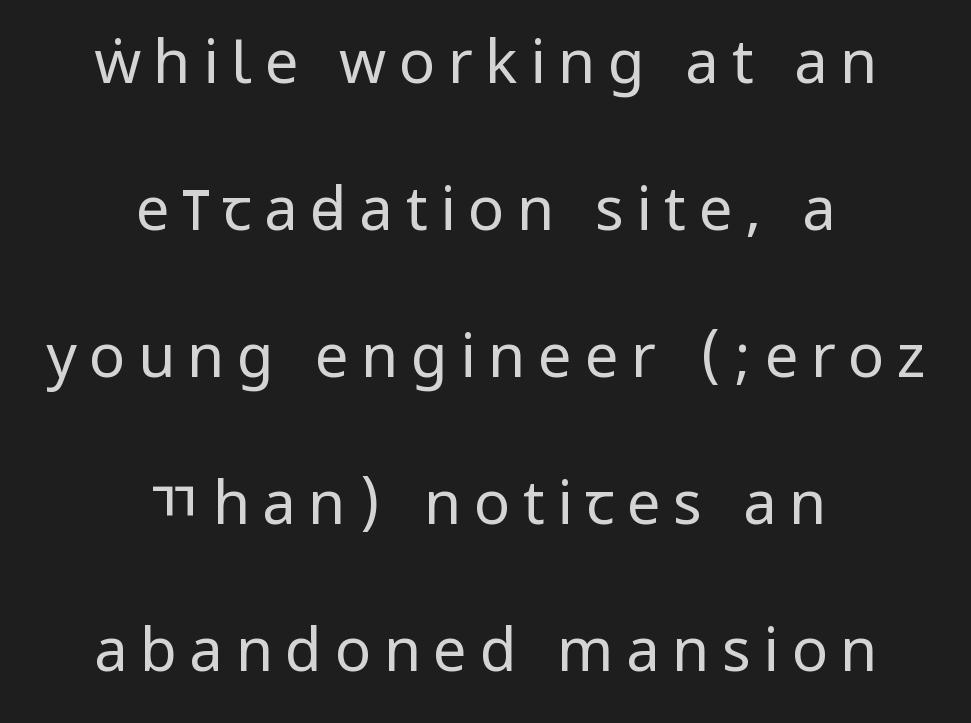
Q: Is the text bold? A: No.
Q: Is the text italic (slanted)? A: No, it is upright.
Q: Is the typeface a serif or a sans-serif typeface? A: Sans-serif.
Q: Is the text underlined? A: No.
Q: How is the paragraph aligned? A: Centered.
Q: Is the spacing between letters normal or unusually wide? A: Unusually wide.
Q: Is the spacing between lines tight, normal or loose? A: Loose.
Q: Width (condensed, normal, or wide)? A: Condensed.
Q: Stroke contrast? A: Low.
